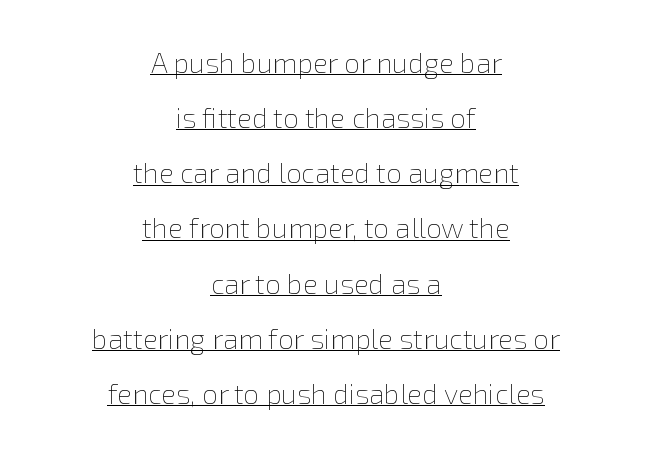
The letters stand straight up with perfectly vertical stems. In CSS terms this would be text-align: center. Honestly, the rows look like they've been pulled way apart. Do the characters align in a grid? No, the font is proportional. This reads as an unemphasized weight, regular at the heaviest.
